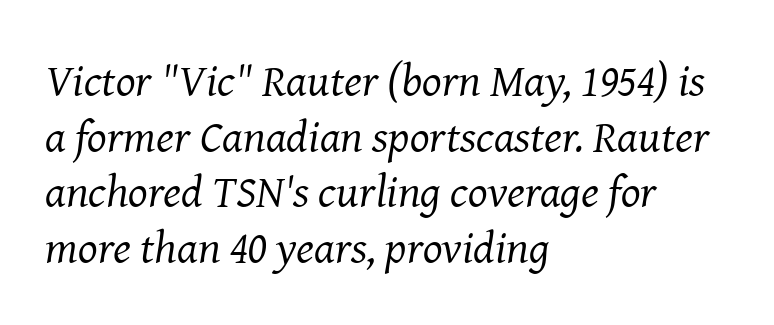
Q: Is the text bold? A: No.
Q: Is the text italic (slanted)? A: Yes, it leans right by about 8 degrees.
Q: Is the typeface a serif or a sans-serif typeface? A: Serif.
Q: Is the text underlined? A: No.
Q: How is the paragraph aligned? A: Left-aligned.
Q: Is the spacing between letters normal or unusually wide? A: Normal.
Q: Width (condensed, normal, or wide)? A: Normal.
Q: Stroke contrast? A: Medium.
Q: x-height? A: Medium.
Q: Monospaced? A: No.
